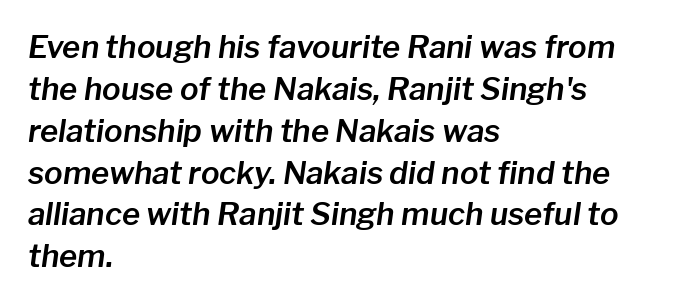
Rows of type keep a routine distance in the vertical direction. What stands out about the letter spacing? Nothing — it is the standard amount. Descenders hang freely into open space. You could not count columns in this text — the font is proportionally spaced. A classic flush-left, rag-right setting is used for this passage.
